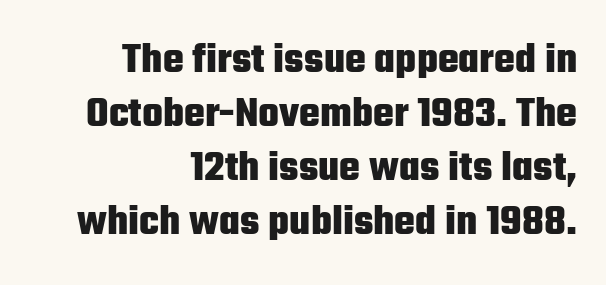
Do the characters align in a grid? No, the font is proportional. Heavy, bold letterforms. Does the lettering tilt? It doesn't — this is upright. A clean baseline with only descenders dipping below it. Nobody touched the tracking dial on this one.
